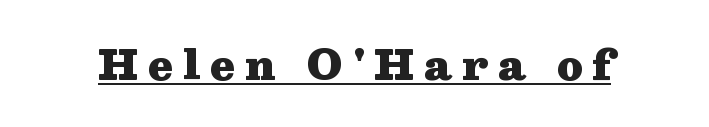
Proportional: the letters do not fall into vertical columns. The letters are bold, with thick, heavy strokes. Between one letter and the next there's a generous, obvious gap. The passage shown is underscored from start to finish. Is there any slant? The stems are plumb.
